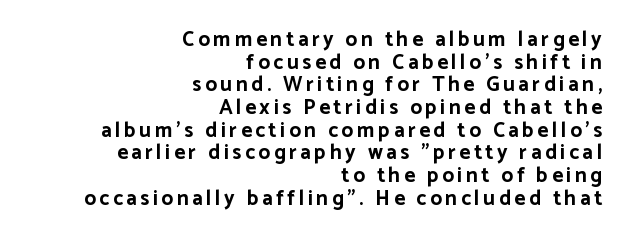
The image shows 21 px bold type, upright; set right-aligned, tight line spacing (1.08x), not underlined.
